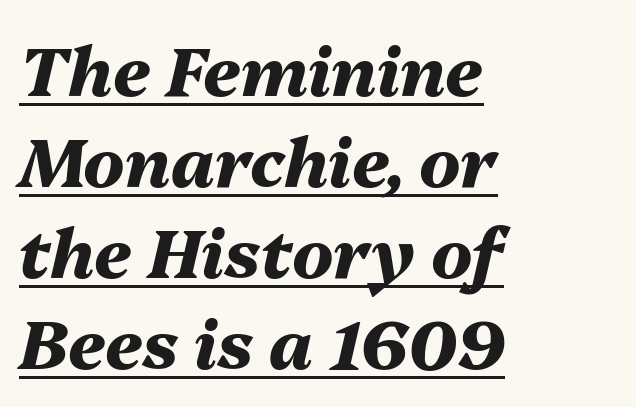
Q: Is the text bold? A: Yes.
Q: Is the text italic (slanted)? A: Yes, it leans right by about 13 degrees.
Q: Is the text underlined? A: Yes.
Q: How is the paragraph aligned? A: Left-aligned.
Q: Is the spacing between letters normal or unusually wide? A: Normal.
Q: Is the spacing between lines tight, normal or loose? A: Normal.
Q: Width (condensed, normal, or wide)? A: Normal.
Q: Stroke contrast? A: Medium.
Q: x-height? A: Medium.
Q: Monospaced? A: No.
